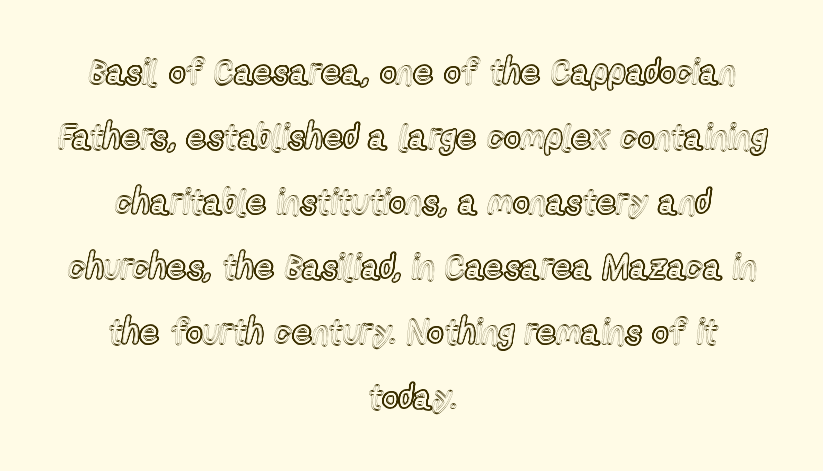
{"width": "condensed", "x_height": "medium", "monospaced": "no", "underline": "no", "align": "center", "line_spacing_ratio": 1.86, "letter_spacing": "normal", "letter_spacing_em": 0.0, "glyph_px": 35}
